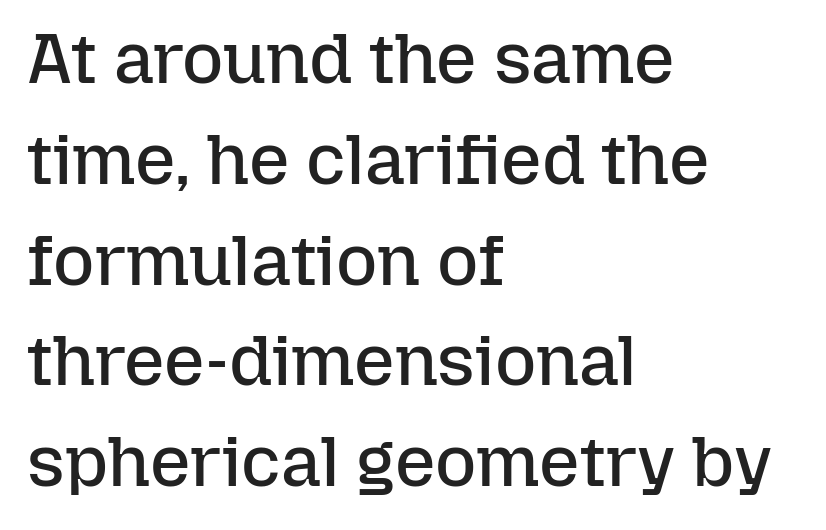
The image shows 71 px regular-weight type, upright; set left-aligned, normal line spacing (1.42x), normal letter spacing, not underlined; low stroke contrast and a medium x-height.
